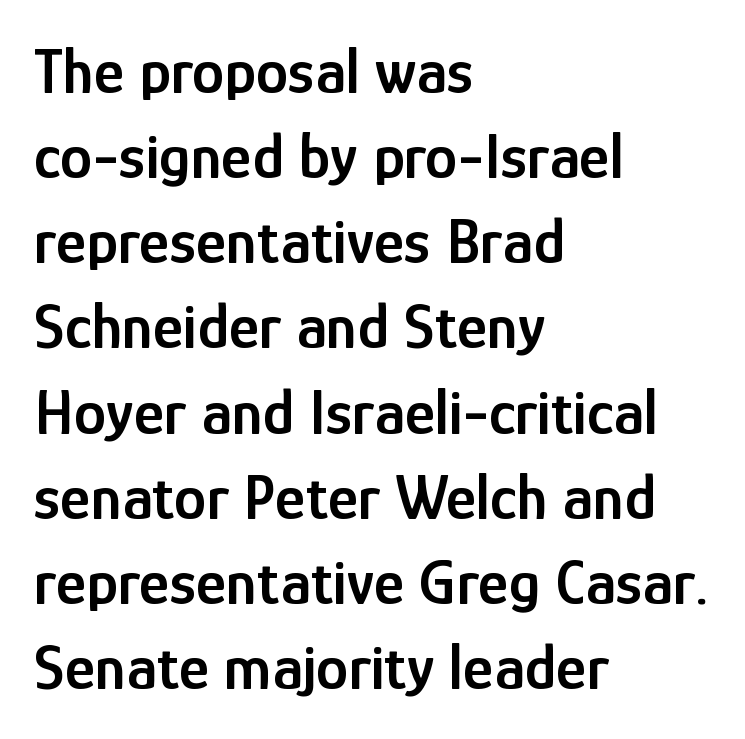
{"serif": "no", "italic": "no", "bold": "semi", "weight": "semibold", "width": "condensed", "stroke_contrast": "low", "x_height": "medium", "monospaced": "no", "underline": "no", "align": "left", "line_spacing": "normal", "line_spacing_ratio": 1.31, "letter_spacing": "normal", "letter_spacing_em": 0.0, "glyph_px": 65}
